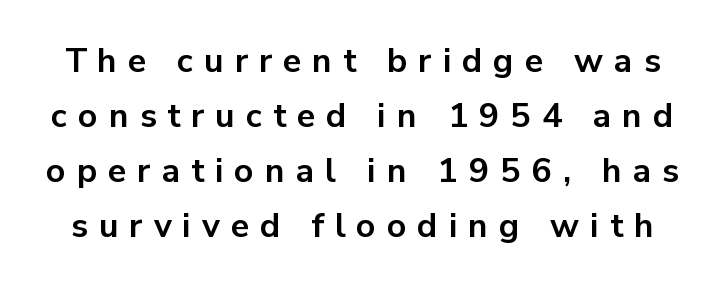
{"serif": "no", "italic": "no", "bold": "yes", "weight": "bold", "width": "normal", "stroke_contrast": "low", "x_height": "medium", "monospaced": "no", "underline": "no", "line_spacing": "normal", "line_spacing_ratio": 1.62, "letter_spacing": "wide", "letter_spacing_em": 0.32, "glyph_px": 34}
